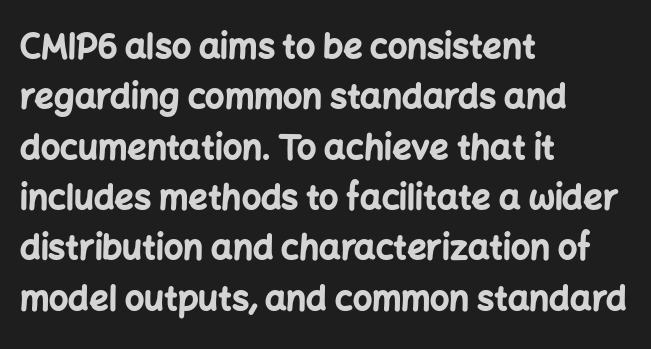
Rendered with straight, roman letterforms. How heavy is the stroke? Heavy — this is a bold. These lines keep a tight, regular rhythm from letter to letter. Which margin do the lines hug? The left one — the right edge is uneven.
